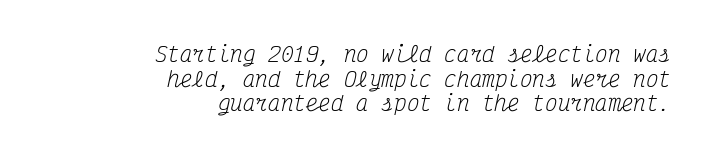
{"italic": "yes", "lean": "right", "slant_degrees": 12, "bold": "no", "underline": "no", "align": "right", "line_spacing_ratio": 1.17, "letter_spacing": "normal", "letter_spacing_em": 0.0, "glyph_px": 21}
